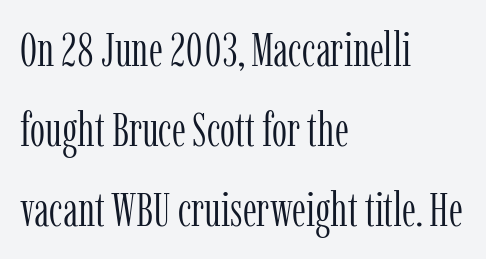
Q: Is the text bold? A: No.
Q: Is the text italic (slanted)? A: No, it is upright.
Q: Is the typeface a serif or a sans-serif typeface? A: Serif.
Q: Is the text underlined? A: No.
Q: How is the paragraph aligned? A: Left-aligned.
Q: Is the spacing between letters normal or unusually wide? A: Normal.
Q: Is the spacing between lines tight, normal or loose? A: Normal.
Q: Width (condensed, normal, or wide)? A: Condensed.
Q: Stroke contrast? A: Low.
Q: x-height? A: Medium.
Q: Monospaced? A: No.
